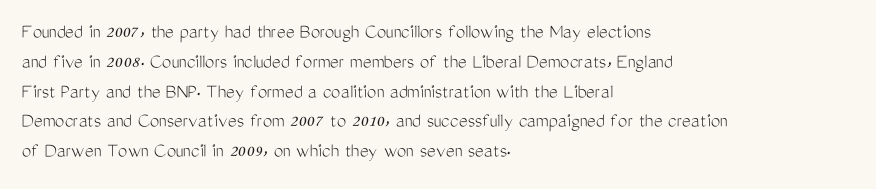
Quick note: interline space is typical. Nothing unusual about the tracking: characters are spaced as the font intends. Unmarked baselines from the first word to the last. No italicization has been applied; the sample stays upright.
